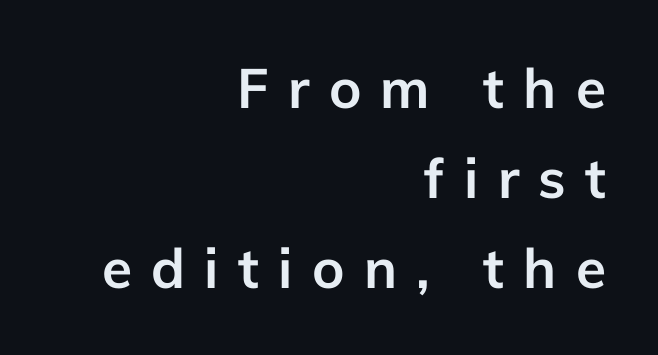
{"serif": "no", "italic": "no", "bold": "yes", "weight": "semibold", "width": "normal", "stroke_contrast": "low", "x_height": "medium", "monospaced": "no", "underline": "no", "align": "right", "line_spacing": "normal", "line_spacing_ratio": 1.64, "letter_spacing": "wide", "letter_spacing_em": 0.35, "glyph_px": 55}
